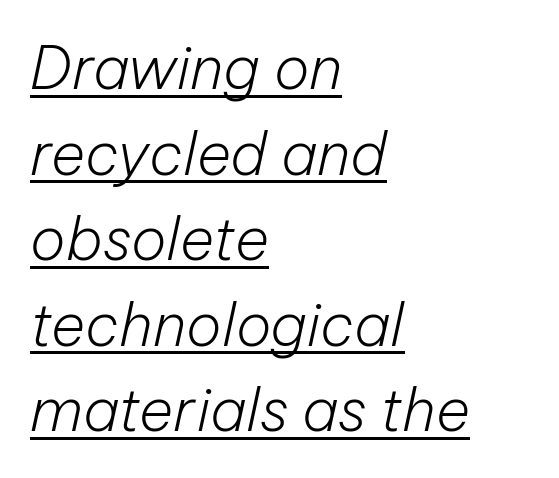
{"italic": "yes", "lean": "right", "slant_degrees": 12, "bold": "no", "weight": "light", "width": "normal", "stroke_contrast": "low", "x_height": "medium", "monospaced": "no", "underline": "yes", "align": "left", "line_spacing": "normal", "line_spacing_ratio": 1.45, "letter_spacing": "normal", "letter_spacing_em": 0.0, "glyph_px": 59}
